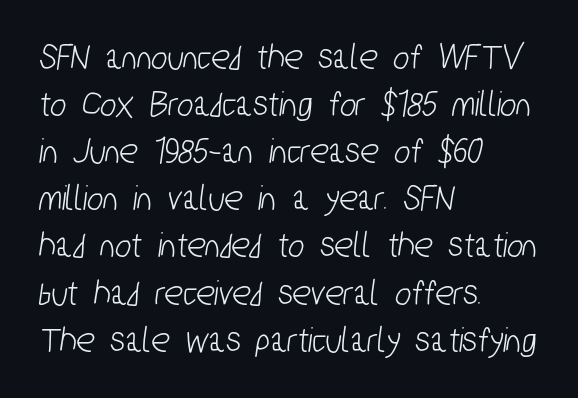
This sample uses plain, unmodified letter spacing. Letters rest on an invisible, unmarked baseline. Line starts are locked; line ends wander. You could not count columns in this text — the font is proportionally spaced. Nope, no serifs anywhere on these letters.
